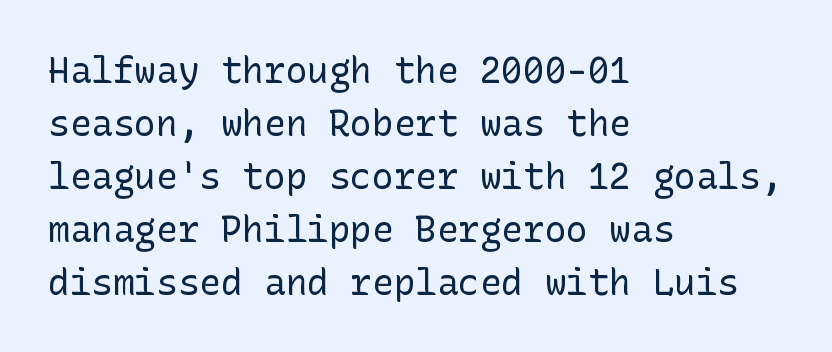
The image shows 36 px regular-weight sans-serif type, upright; set left-aligned, normal line spacing (1.47x), normal letter spacing, not underlined; low stroke contrast and a medium x-height.
